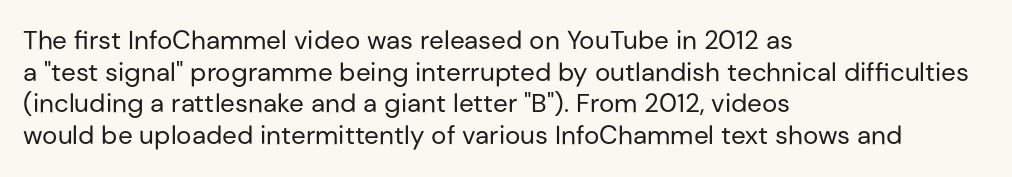
The image shows 26 px text type, upright; set left-aligned, line spacing 1.22x, normal letter spacing, not underlined.
